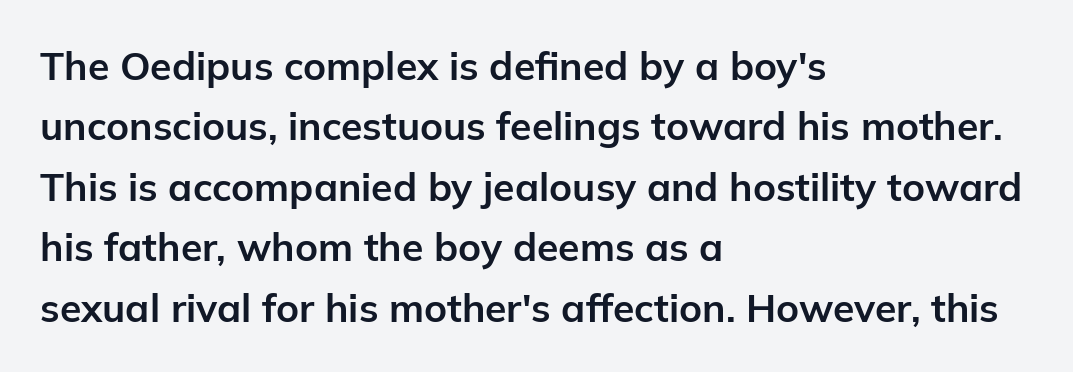
Q: Is the text bold? A: Yes.
Q: Is the text italic (slanted)? A: No, it is upright.
Q: Is the typeface a serif or a sans-serif typeface? A: Sans-serif.
Q: Is the text underlined? A: No.
Q: How is the paragraph aligned? A: Left-aligned.
Q: Is the spacing between letters normal or unusually wide? A: Normal.
Q: Is the spacing between lines tight, normal or loose? A: Normal.
Q: Width (condensed, normal, or wide)? A: Normal.
Q: Stroke contrast? A: Low.
Q: x-height? A: Medium.
Q: Monospaced? A: No.
